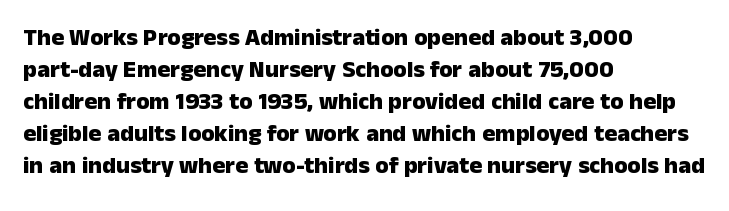
{"italic": "no", "bold": "yes", "underline": "no", "align": "left", "line_spacing": "normal", "line_spacing_ratio": 1.33, "letter_spacing": "normal", "letter_spacing_em": 0.0, "glyph_px": 24}
